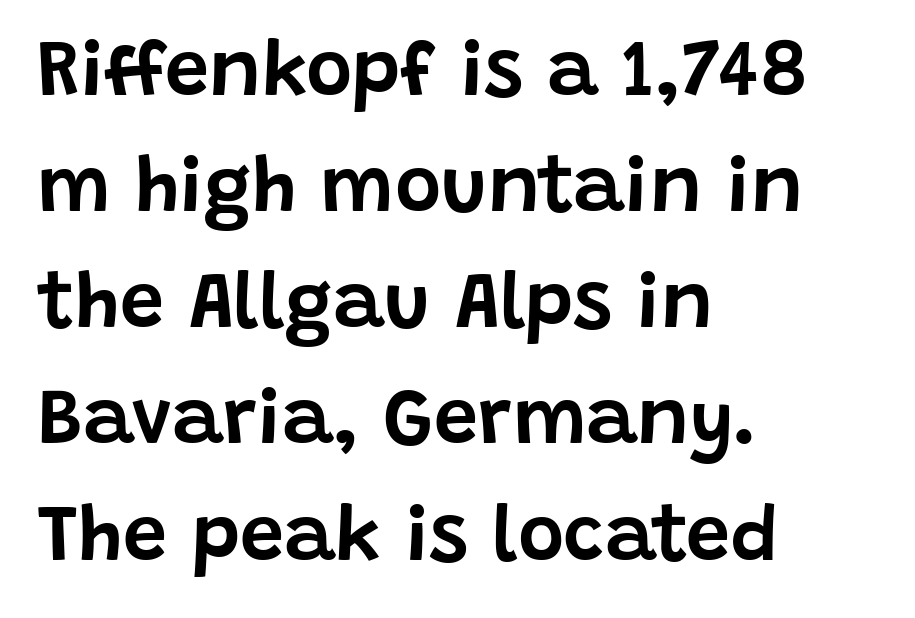
The image shows 79 px sans-serif type, upright; set left-aligned, normal line spacing (1.47x), normal letter spacing, not underlined; low stroke contrast and a large x-height.
